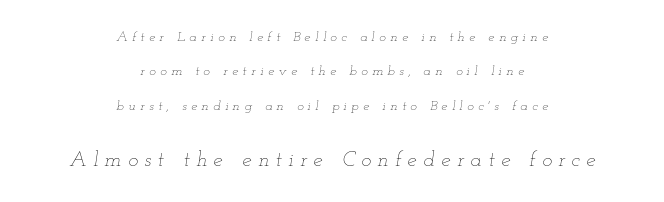
If you drew a line through each stem, it would be angled. Summary of weight: not heavy and not bold. Look at the tracking — it's clearly loosened, letters drifting apart. Here the second block reads like a headline and the first like body copy. Typeset on center — no edge is straight.
